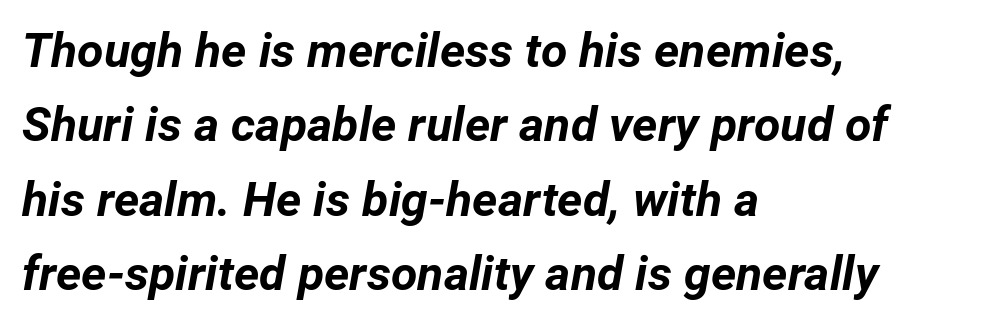
{"italic": "yes", "lean": "right", "slant_degrees": 12, "bold": "yes", "weight": "bold", "width": "normal", "stroke_contrast": "low", "x_height": "medium", "monospaced": "no", "underline": "no", "align": "left", "line_spacing": "normal", "line_spacing_ratio": 1.55, "letter_spacing": "normal", "letter_spacing_em": 0.0, "glyph_px": 48}
